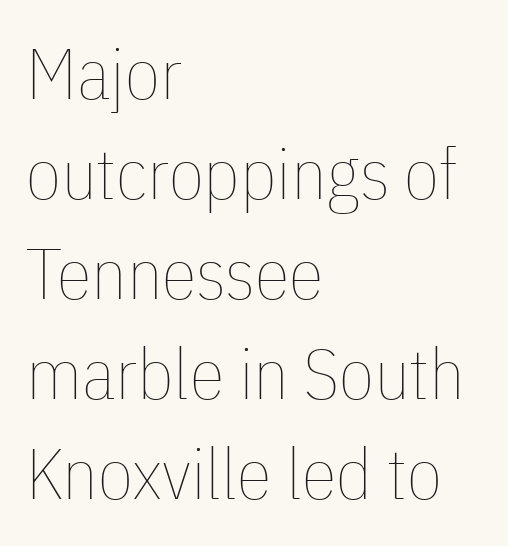
Plain, unruled lines of type. Every character sits straight up, as roman type does. The typesetting does not lean heavy: it is not bold. The letters advance in unequal steps, a hallmark of proportional type. The rows are spaced the way most documents space them.
